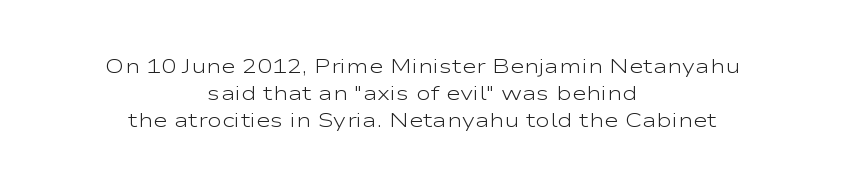
The horizontal fit of the characters is conventional and even. Posture: vertical. Plain, unruled lines of type. Alignment: centered. This reads as an unemphasized weight, regular at the heaviest.
